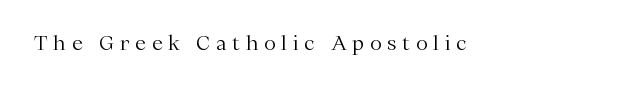
{"italic": "no", "bold": "no", "underline": "no", "letter_spacing": "wide", "letter_spacing_em": 0.29, "glyph_px": 20}
